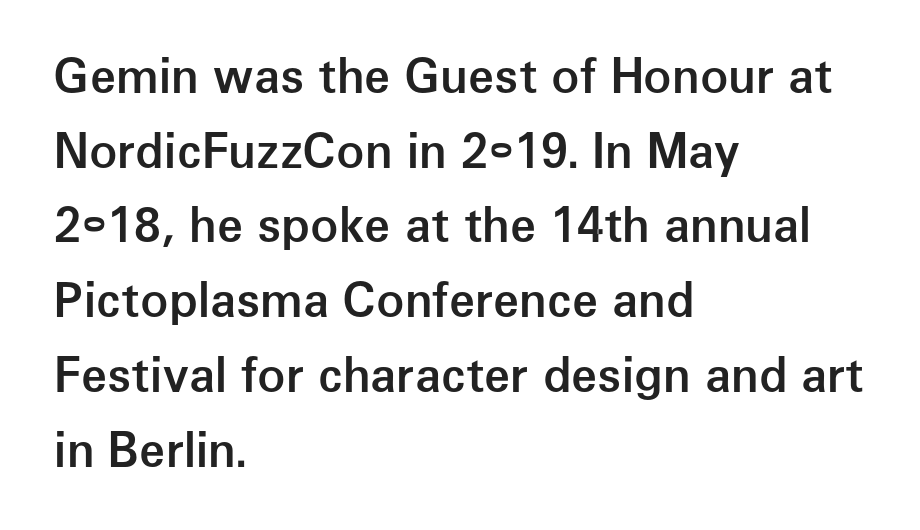
If you drew a ruler down the left edge, every line would touch it. A semibold gives these letters moderate extra thickness, short of bold. The foot of each line stays bare and open. Every stem runs plumb, perpendicular to the baseline. The rendering uses natural spacing where letterforms have individual widths. The passage shown stacks its lines at a standard gap.
